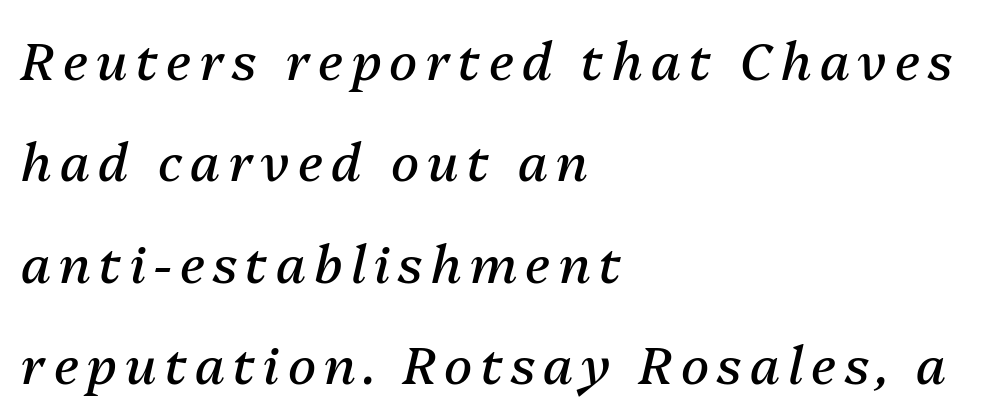
The image shows 52 px regular-weight type, italic (leaning right); set left-aligned, loose line spacing (1.95x), not underlined; medium stroke contrast and a medium x-height.
